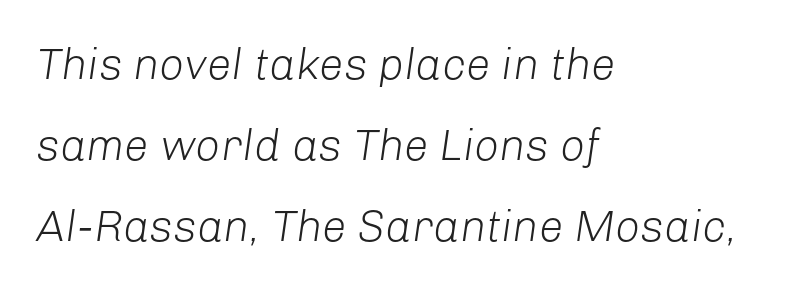
Is this a fixed-width face? No — the glyphs have proportional, varying widths. The axis of the letterforms is tilted away from vertical. Stroke mass is kept to a normal reading level or below. Inter-character spacing is left at the font's built-in metrics. This sample is left-justified, so line endings fall wherever the words run out. The zone under the glyphs is completely vacant.
